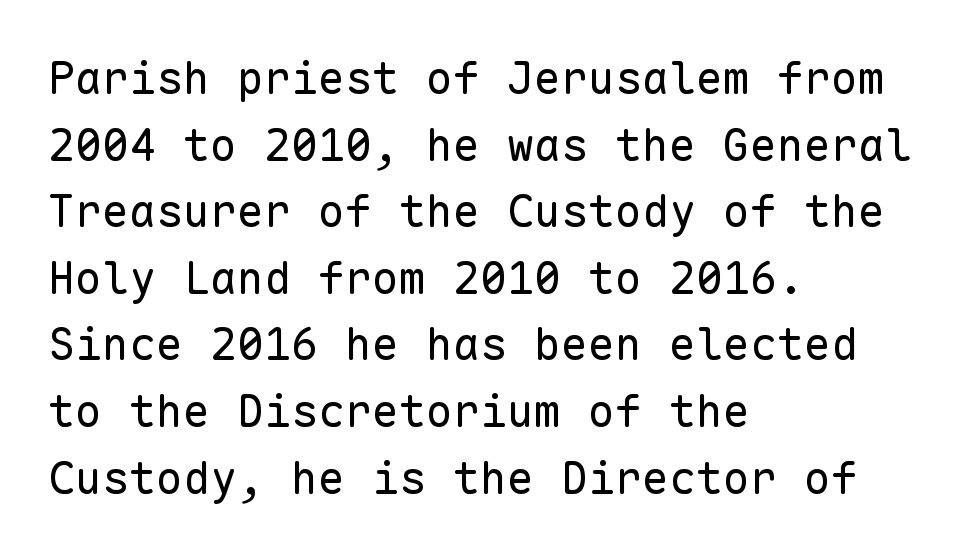
The image shows 45 px regular-weight sans-serif type, upright, monospaced; set left-aligned, normal line spacing (1.48x), normal letter spacing, not underlined; low stroke contrast and a medium x-height.
